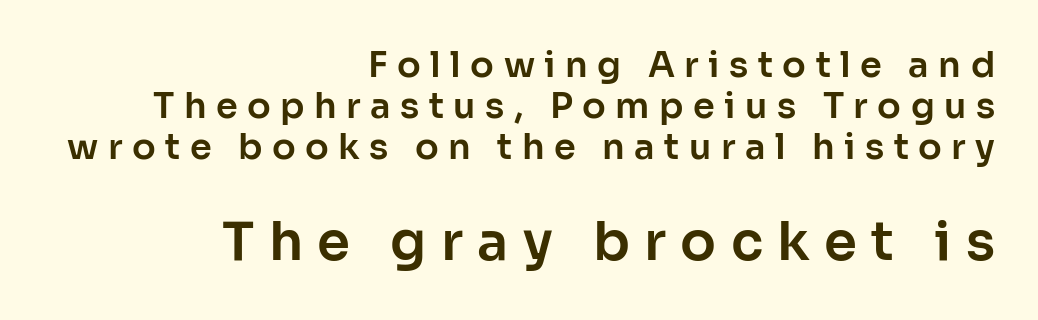
Q: Is the text italic (slanted)? A: No, it is upright.
Q: Is the typeface a serif or a sans-serif typeface? A: Sans-serif.
Q: Is the text underlined? A: No.
Q: How is the paragraph aligned? A: Right-aligned.
Q: Is the spacing between letters normal or unusually wide? A: Unusually wide.
Q: Which block of text is set in a larger size, the first (top) or the second (bottom)? A: The second (bottom) one.
Q: Width (condensed, normal, or wide)? A: Normal.
Q: Stroke contrast? A: Low.
Q: x-height? A: Medium.
Q: Monospaced? A: No.
